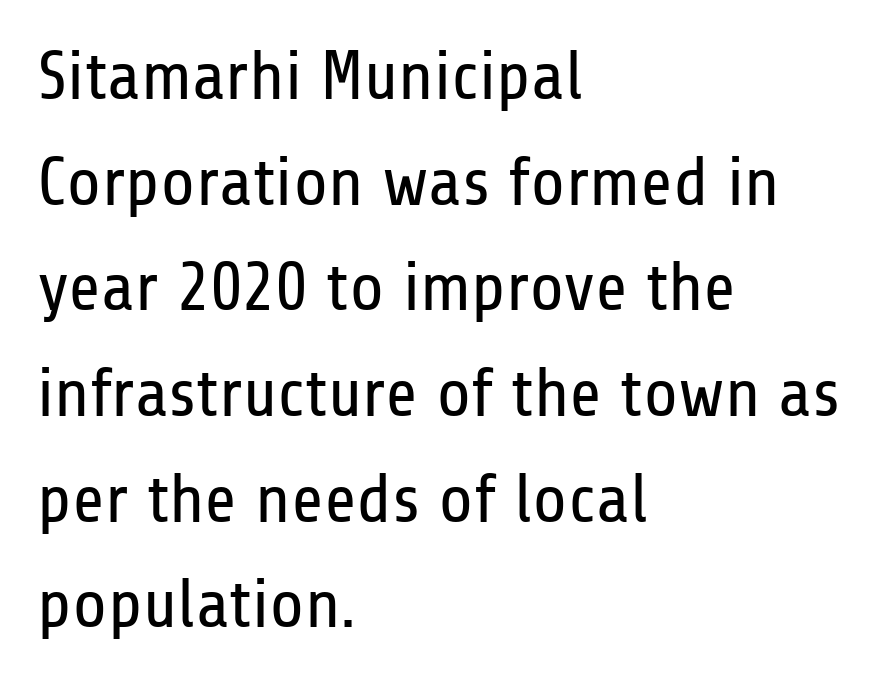
The image shows 70 px regular-weight, condensed sans-serif type, upright; set left-aligned, normal line spacing (1.51x), normal letter spacing, not underlined; low stroke contrast and a medium x-height.
